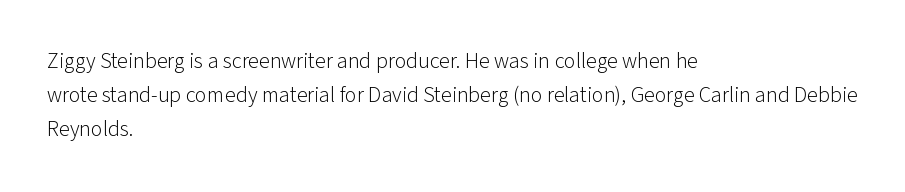
The image shows 22 px text type, upright; set left-aligned, normal line spacing (1.55x), normal letter spacing, not underlined.
